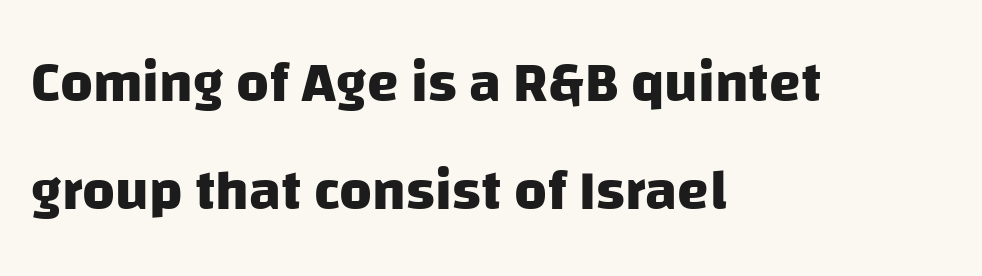
Regarding leading, the lines here are spaced well apart. Observe the ordinary spacing: letters are neighbours, not strangers. All the whitespace from short lines collects on the right. Unmarked baselines from the first word to the last.
